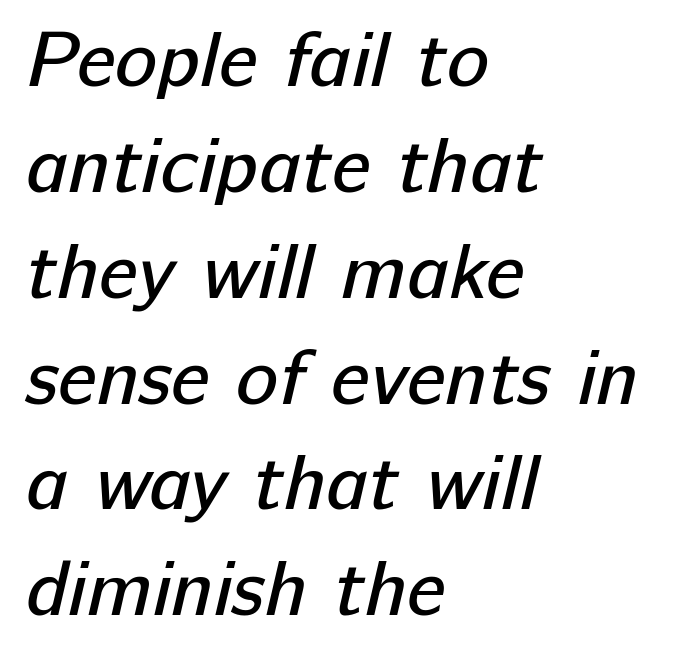
The image shows 79 px regular-weight sans-serif type; set left-aligned, normal line spacing (1.34x), normal letter spacing, not underlined; low stroke contrast and a medium x-height.
